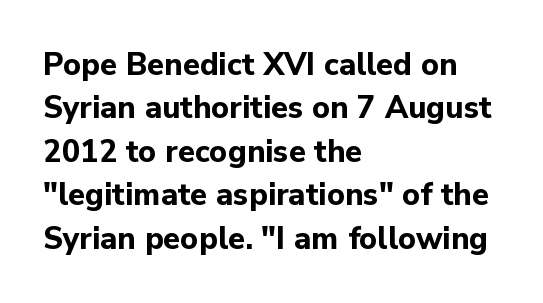
The image shows 31 px bold sans-serif type, upright; set left-aligned, normal line spacing (1.4x), normal letter spacing, not underlined; low stroke contrast and a medium x-height.
